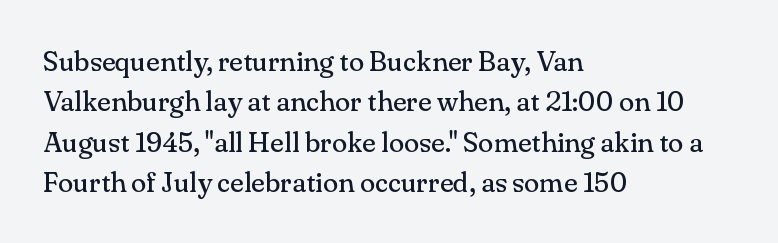
The image shows 28 px regular-weight serif type, upright; set left-aligned, normal line spacing (1.44x), normal letter spacing, not underlined; medium stroke contrast and a small x-height.
